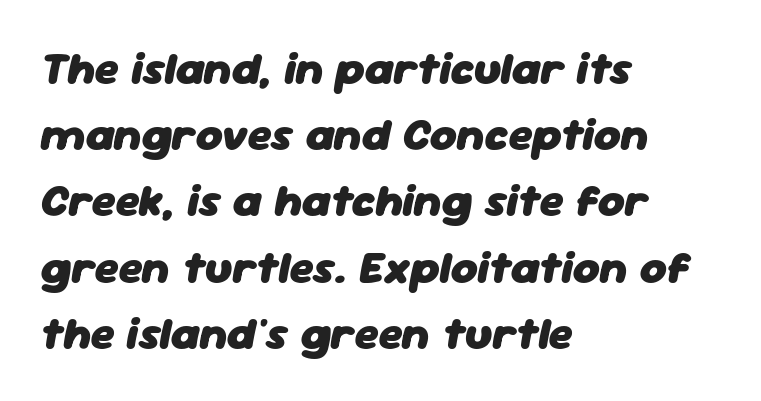
The strip under each line holds only bare page. Looks like regular typesetting: each glyph gets only the width it needs. Regarding leading, the lines here are spaced in the standard way. The characters look thick and weighty, a clear bold.
